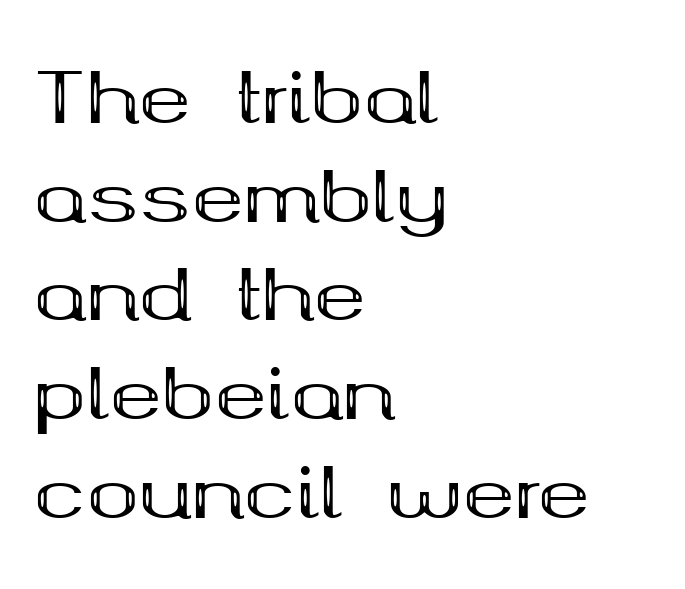
{"serif": "yes", "italic": "no", "bold": "yes", "weight": "bold", "width": "wide", "stroke_contrast": "medium", "x_height": "medium", "monospaced": "no", "underline": "no", "align": "left", "line_spacing": "normal", "line_spacing_ratio": 1.41, "letter_spacing": "normal", "letter_spacing_em": 0.0, "glyph_px": 70}
